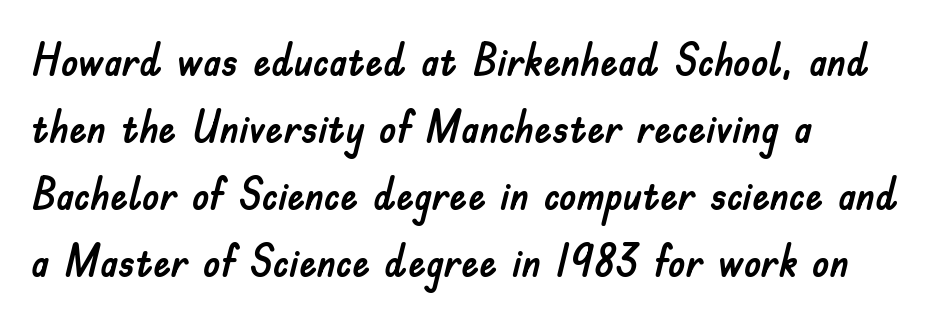
Each letter keeps its own natural width here, so spacing adapts to shape. Inter-character spacing is left at the font's built-in metrics. Students, observe: this is what conventionally led text looks like. Horizontally, the lines are justified to the leading edge only.
